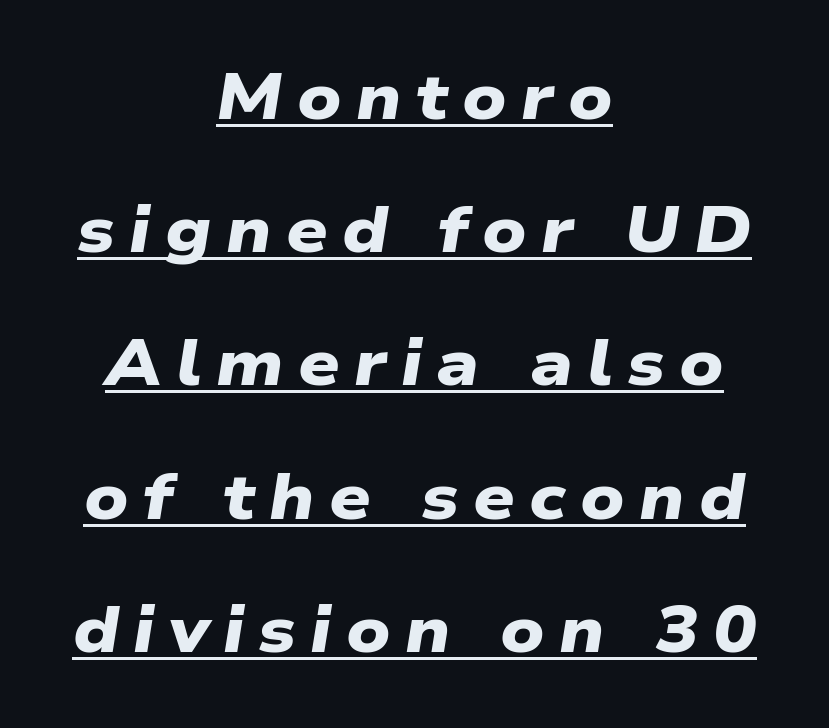
Do the characters align in a grid? No, the font is proportional. Does extra space separate the letters? Yes, quite a lot of it. Check the space under the baseline: a stroke is drawn there. Neither beginnings nor endings align; midpoints do. The face used here has the dense, thick strokes of a bold.
